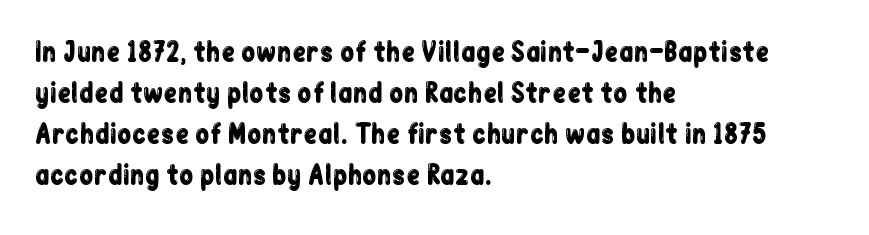
{"italic": "no", "underline": "no", "align": "left", "line_spacing": "normal", "line_spacing_ratio": 1.58, "letter_spacing": "normal", "letter_spacing_em": 0.0, "glyph_px": 26}
